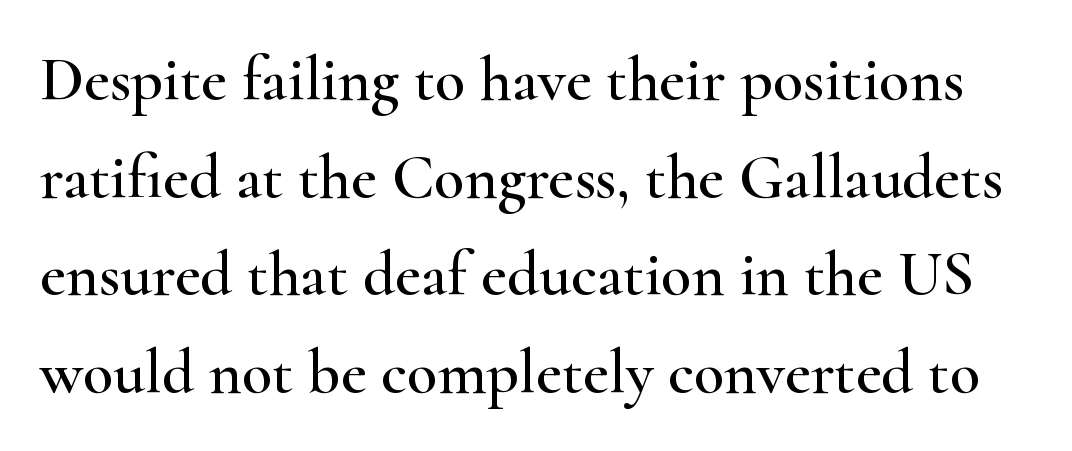
Q: Is the text italic (slanted)? A: No, it is upright.
Q: Is the typeface a serif or a sans-serif typeface? A: Serif.
Q: Is the text underlined? A: No.
Q: Is the spacing between letters normal or unusually wide? A: Normal.
Q: Is the spacing between lines tight, normal or loose? A: Normal.
Q: Width (condensed, normal, or wide)? A: Wide.
Q: Stroke contrast? A: High.
Q: x-height? A: Small.
Q: Monospaced? A: No.
